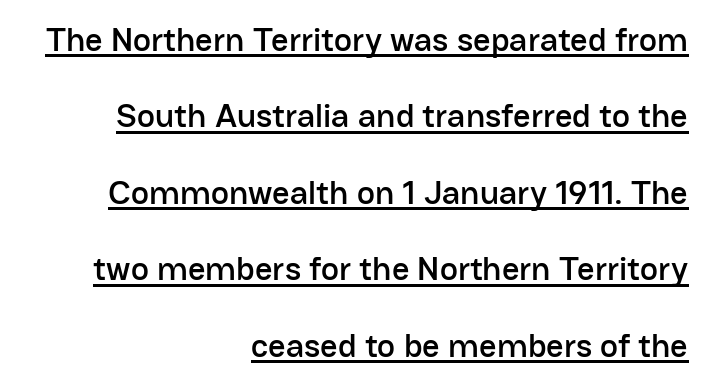
Does a line run under the words? Yes, clearly. These lines are rendered in a variable-pitch font. The lines in this sample share a right terminus and differ only in where they begin. Each word holds together tightly as a unit, with standard inter-letter gaps.
